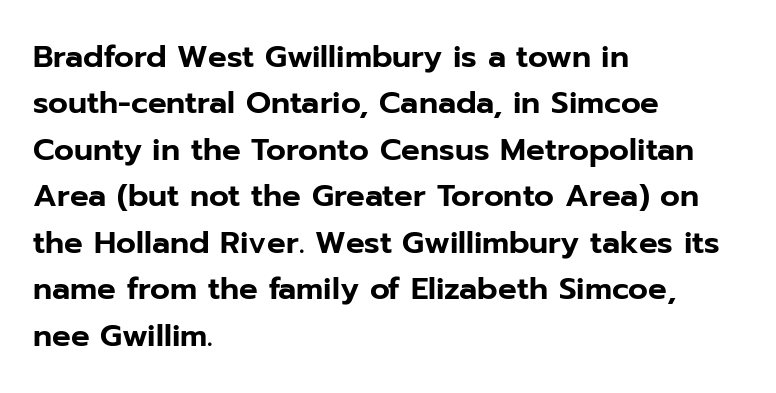
Whoever set this chose a conventional vertical rhythm. Proportional: the letters do not fall into vertical columns. A classic flush-left, rag-right setting is used for this passage. The letterforms sit shoulder to shoulder at normal distance.
